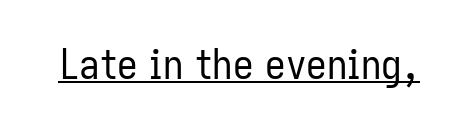
Inter-character spacing is left at the font's built-in metrics. Unlike italic type, these characters show no tilt at all. Bold? No — there's no thickening of the strokes. This sample carries an underscore along the baseline area.
